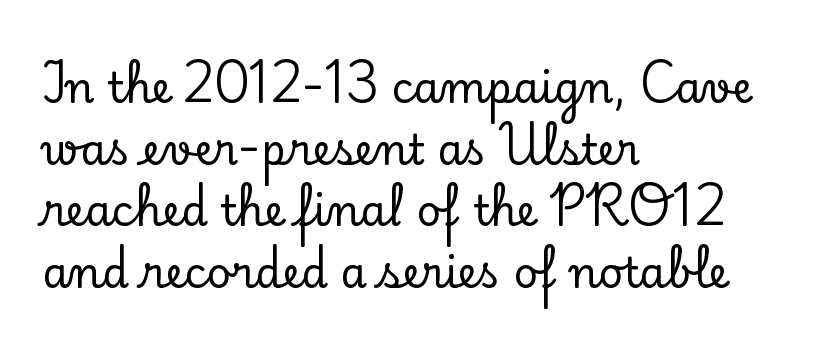
The image shows 42 px serif type, upright; set left-aligned, normal line spacing (1.47x), normal letter spacing, not underlined; low stroke contrast and a small x-height.
